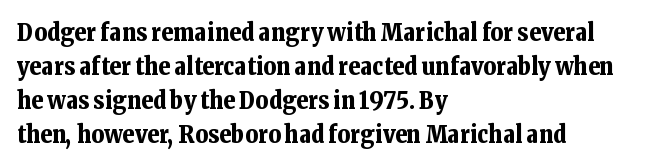
The image shows 24 px bold type, upright; set left-aligned, normal line spacing (1.42x), normal letter spacing, not underlined.
